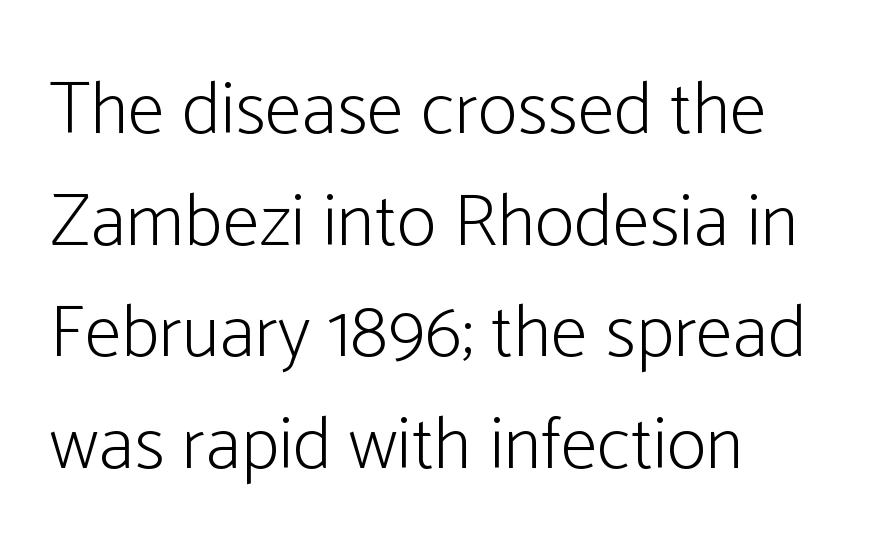
The image shows 75 px light, condensed sans-serif type, upright; set left-aligned, normal line spacing (1.49x), normal letter spacing, not underlined; low stroke contrast and a medium x-height.
